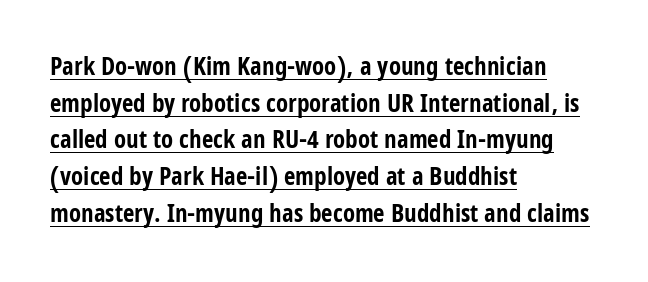
{"italic": "no", "bold": "yes", "underline": "yes", "align": "left", "line_spacing": "normal", "line_spacing_ratio": 1.47, "letter_spacing": "normal", "letter_spacing_em": 0.0, "glyph_px": 25}
